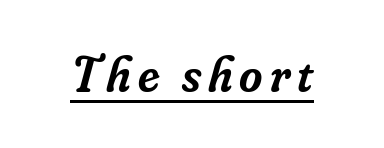
{"serif": "yes", "italic": "yes", "lean": "right", "slant_degrees": 16, "bold": "semi", "weight": "semibold", "width": "normal", "stroke_contrast": "low", "x_height": "small", "monospaced": "no", "underline": "yes", "glyph_px": 50}
